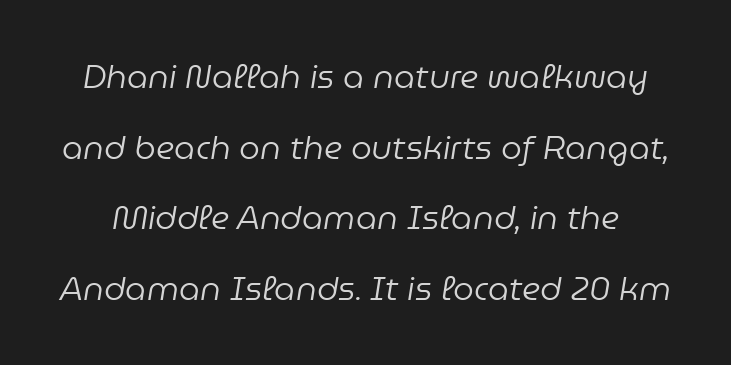
Character widths vary here, with narrow letters taking less room than wide ones. The glyphs are unaccompanied by any horizontal stroke below them. The lines are spread far apart with generous leading. Each stroke keeps to a modest, everyday thickness or less. The specimen reads as italic at a glance. Words appear dense and cohesive because spacing is normal.
